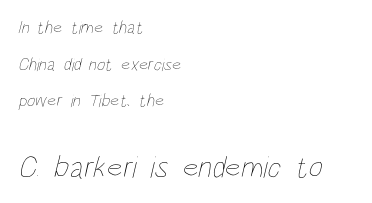
The passage shown is not underscored anywhere. Is the block centered? No — it sits flush against the left margin. Unbolded letterforms with no extra heft. In this sample the second text group is rendered at the bigger scale. Note the varied advance widths — an 'i' is clearly narrower than an 'm'.
